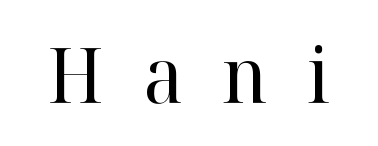
Q: Is the text bold? A: No.
Q: Is the text italic (slanted)? A: No, it is upright.
Q: Is the typeface a serif or a sans-serif typeface? A: Serif.
Q: Is the text underlined? A: No.
Q: Is the spacing between letters normal or unusually wide? A: Unusually wide.
Q: Width (condensed, normal, or wide)? A: Normal.
Q: Stroke contrast? A: High.
Q: x-height? A: Medium.
Q: Monospaced? A: No.
